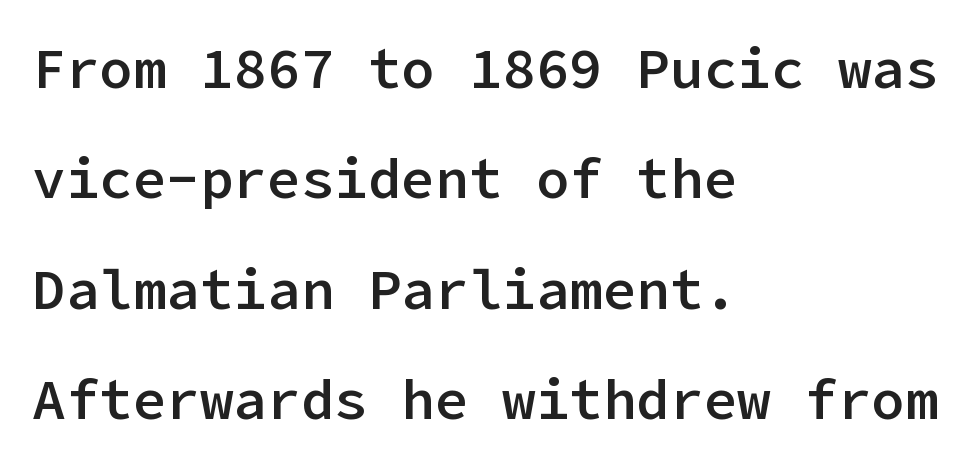
{"serif": "no", "italic": "no", "bold": "semi", "weight": "semibold", "width": "normal", "stroke_contrast": "low", "x_height": "medium", "underline": "no", "align": "left", "line_spacing": "loose", "line_spacing_ratio": 1.97, "letter_spacing": "normal", "letter_spacing_em": 0.0, "glyph_px": 56}
